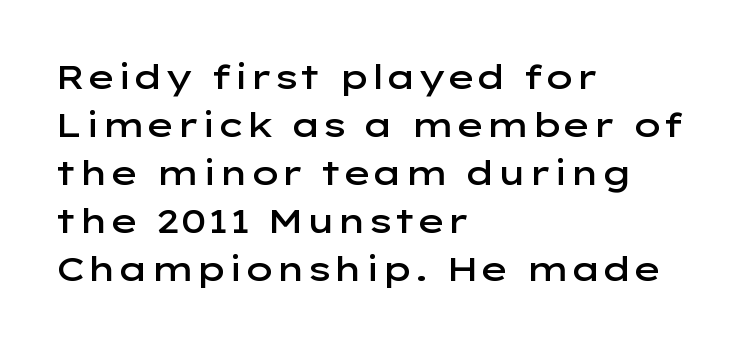
Every stem runs plumb, perpendicular to the baseline. This is the in-between weight designers call semibold or demi. Do the characters align in a grid? No, the font is proportional. Underline: absent. The face used here is rendered with its standard letterfit. Notice how descenders clear the ascenders below comfortably — that's standard leading.
